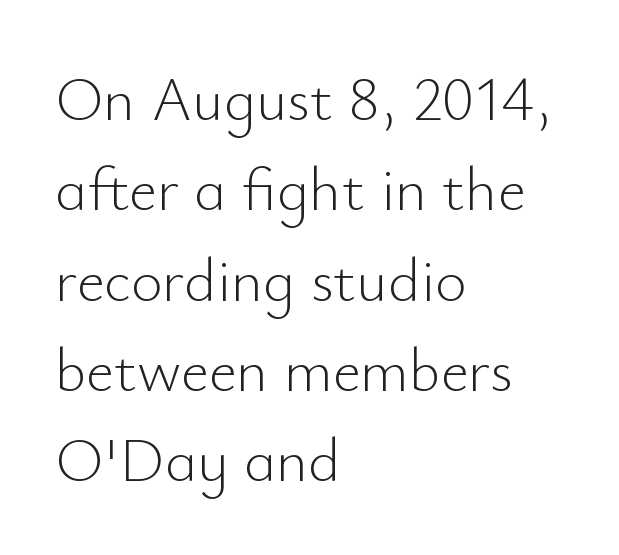
{"serif": "no", "italic": "no", "bold": "no", "weight": "light", "width": "normal", "stroke_contrast": "low", "x_height": "small", "monospaced": "no", "underline": "no", "align": "left", "line_spacing": "normal", "line_spacing_ratio": 1.48, "letter_spacing": "normal", "letter_spacing_em": 0.0, "glyph_px": 61}
